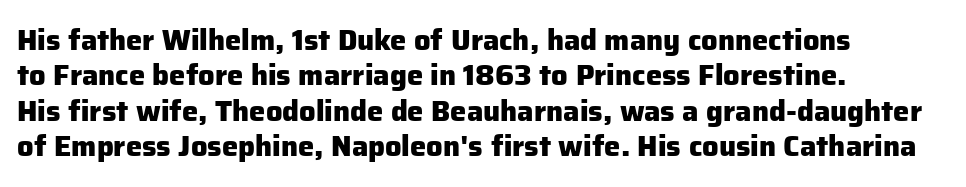
Typographically, this falls in the sans-serif category. Proportional: the letters do not fall into vertical columns. The space beneath each line is pristine and unruled. The rendering anchors every line to the left-hand side. The letters stand straight up with perfectly vertical stems.
